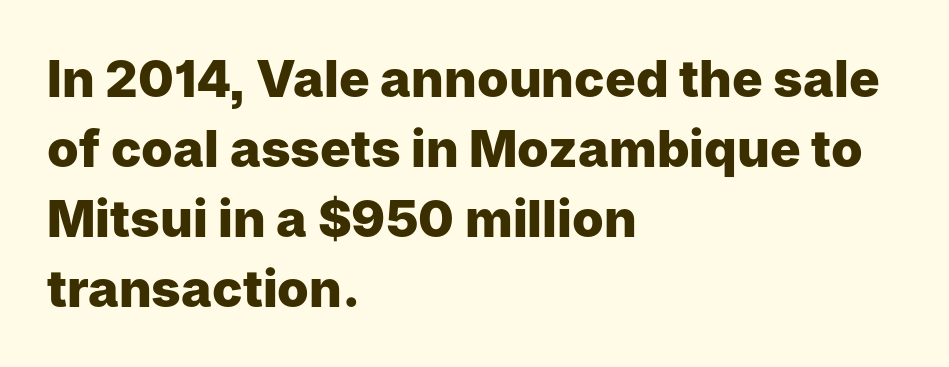
{"serif": "no", "italic": "no", "bold": "yes", "weight": "heavy", "width": "normal", "stroke_contrast": "low", "x_height": "medium", "monospaced": "no", "underline": "no", "align": "left", "line_spacing": "normal", "line_spacing_ratio": 1.37, "letter_spacing": "normal", "letter_spacing_em": 0.0, "glyph_px": 51}
